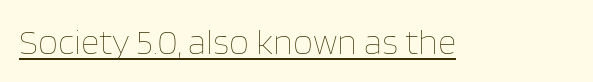
The specimen reads as upright at a glance. Character widths vary here, with narrow letters taking less room than wide ones. No extra ink here — the face is not bold. The passage shown is underscored from start to finish.
